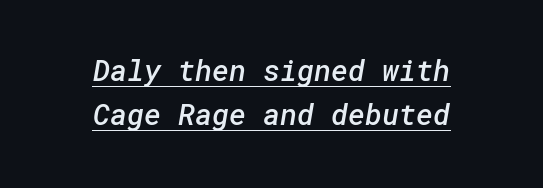
Q: Is the text bold? A: Semi-bold.
Q: Is the typeface a serif or a sans-serif typeface? A: Sans-serif.
Q: Is the text underlined? A: Yes.
Q: How is the paragraph aligned? A: Centered.
Q: Is the spacing between letters normal or unusually wide? A: Normal.
Q: Is the spacing between lines tight, normal or loose? A: Normal.
Q: Width (condensed, normal, or wide)? A: Normal.
Q: Stroke contrast? A: Low.
Q: x-height? A: Medium.
